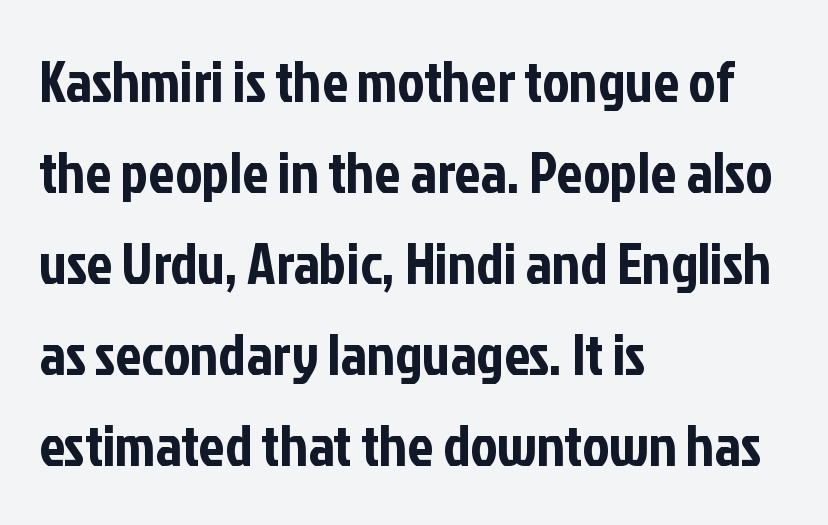
Check where the strokes stop: nothing finishes them off — pure sans. The axis of the letterforms is exactly vertical. No extra tracking has been applied to these lines. The paragraph has a hard left edge and a soft right edge.
